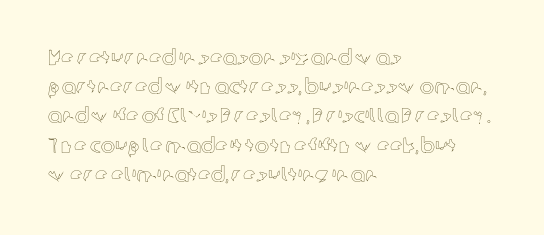
Each word holds together tightly as a unit, with standard inter-letter gaps. Left-aligned paragraph, ragged on the right. The vertical gap from one line to the next is medium. Nope, not italic — everything's standing straight. Check the space under the baseline: it is left empty.
